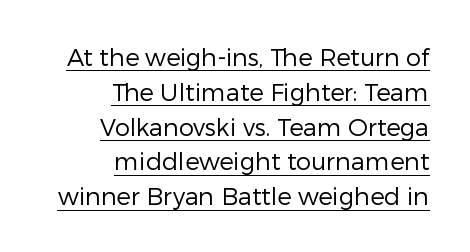
Letters have the restrained weight of plain body copy at most. The typesetter chose a ragged-left arrangement here. Do the letters lean? They stand straight. This sample carries an underscore along the baseline area. The rendering keeps characters at their native spacing.
